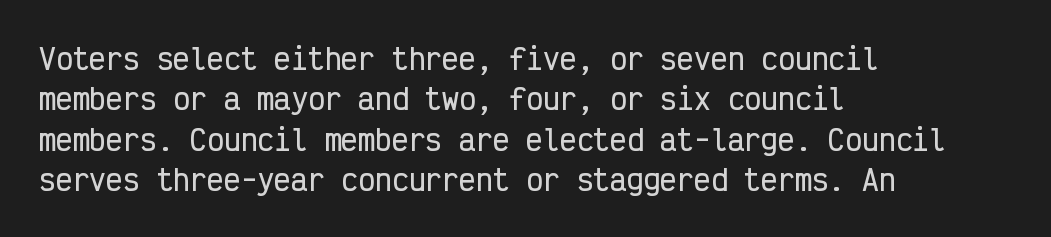
This is sans-serif lettering, the kind often seen on screens and signage. Fixed-width glyphs throughout — classic coding-font behaviour. Vertical spacing — default. In terms of posture, this sample is upright.
